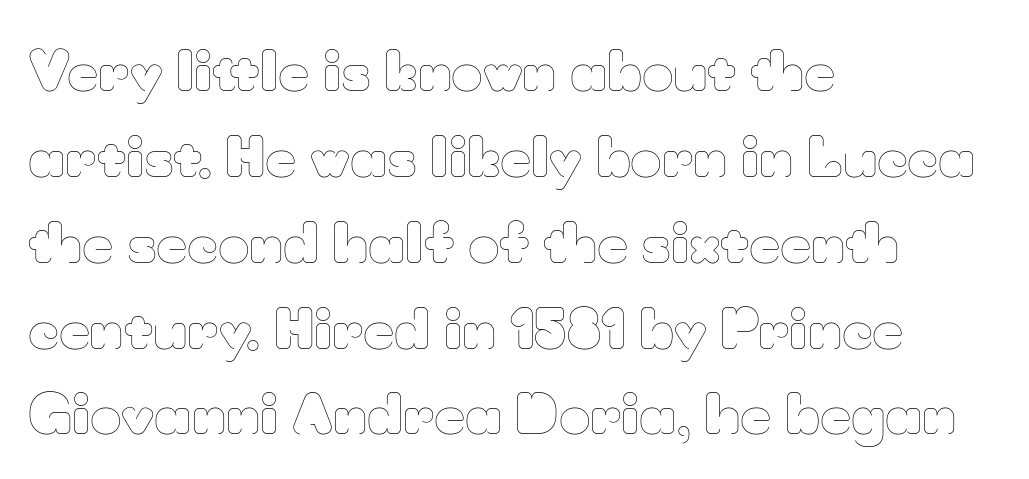
The leading is moderate, giving the passage an even texture. Think standard paragraph weight, or any step lighter than that. The passage shown is typed in a proportional face where columns would drift. This rendering leaves character spacing at its baseline value. Is there any slant? The stems are plumb.
